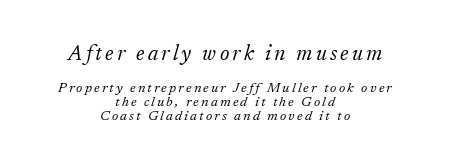
The image shows 21 px text type, italic (leaning right); set centered, tight line spacing (0.98x), not underlined; the first (top) block is 1.5x larger.
